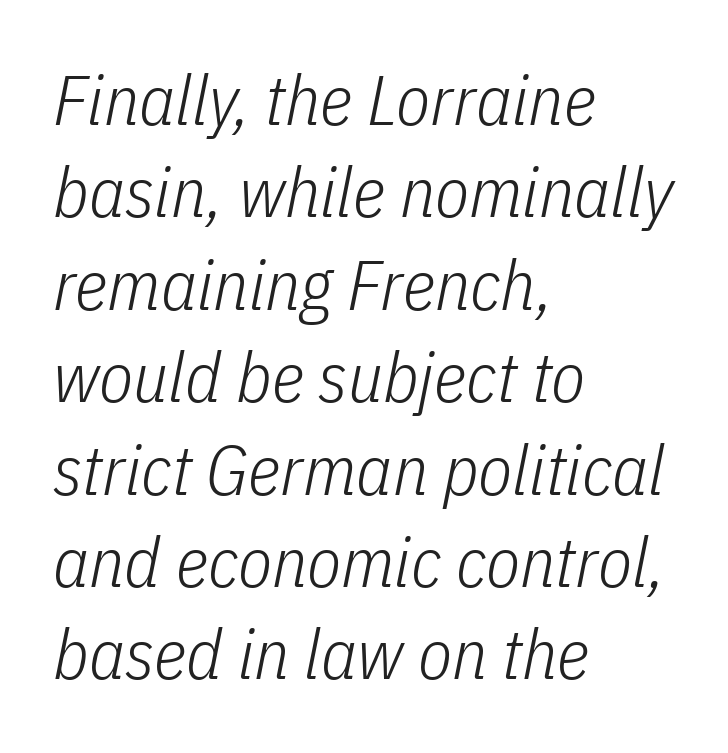
The image shows 70 px light, condensed type, italic (leaning right); set left-aligned, normal line spacing (1.32x), normal letter spacing, not underlined; low stroke contrast and a medium x-height.
